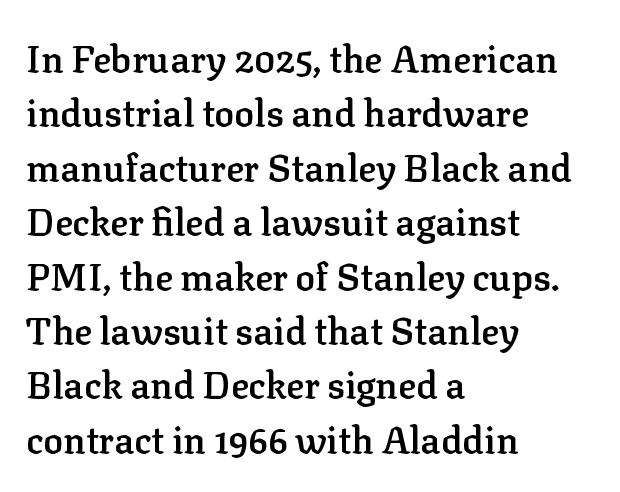
{"serif": "yes", "italic": "no", "bold": "semi", "weight": "semibold", "width": "normal", "stroke_contrast": "low", "x_height": "medium", "monospaced": "no", "underline": "no", "align": "left", "line_spacing": "normal", "line_spacing_ratio": 1.47, "letter_spacing": "normal", "letter_spacing_em": 0.0, "glyph_px": 37}
